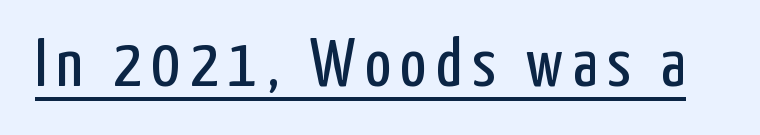
{"serif": "no", "italic": "no", "bold": "no", "weight": "regular", "width": "condensed", "stroke_contrast": "low", "x_height": "medium", "monospaced": "no", "underline": "yes", "glyph_px": 69}
